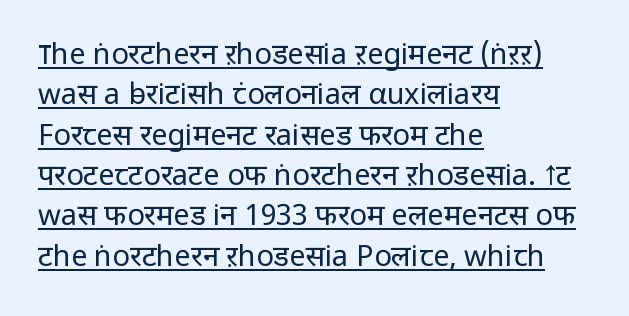
Q: Is the text bold? A: No.
Q: Is the text italic (slanted)? A: No, it is upright.
Q: Is the typeface a serif or a sans-serif typeface? A: Sans-serif.
Q: Is the text underlined? A: Yes.
Q: How is the paragraph aligned? A: Left-aligned.
Q: Is the spacing between letters normal or unusually wide? A: Normal.
Q: Is the spacing between lines tight, normal or loose? A: Normal.
Q: Width (condensed, normal, or wide)? A: Normal.
Q: Stroke contrast? A: Low.
Q: x-height? A: Medium.
Q: Monospaced? A: No.
